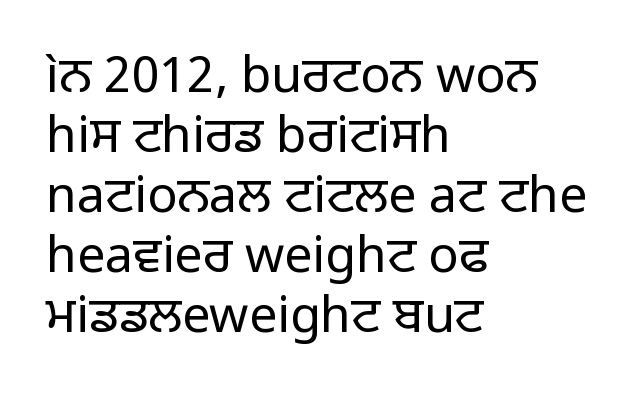
Q: Is the text bold? A: No.
Q: Is the text italic (slanted)? A: No, it is upright.
Q: Is the typeface a serif or a sans-serif typeface? A: Sans-serif.
Q: Is the text underlined? A: No.
Q: How is the paragraph aligned? A: Left-aligned.
Q: Is the spacing between letters normal or unusually wide? A: Normal.
Q: Width (condensed, normal, or wide)? A: Normal.
Q: Stroke contrast? A: Low.
Q: x-height? A: Medium.
Q: Monospaced? A: No.
